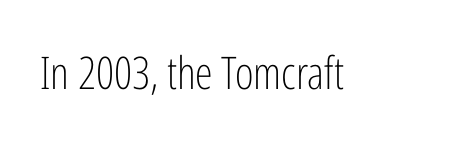
The image shows 45 px light, condensed sans-serif type, upright; set normal letter spacing, not underlined; low stroke contrast and a medium x-height.
